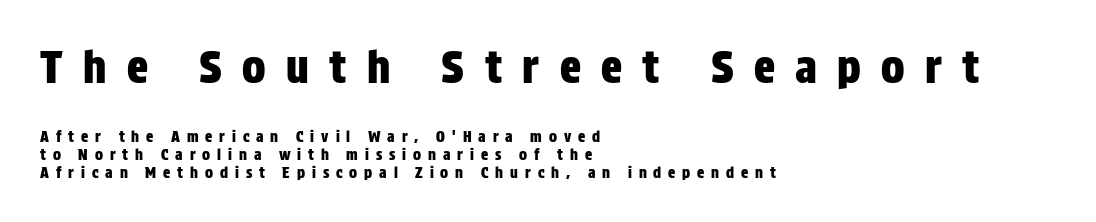
{"serif": "no", "italic": "no", "width": "condensed", "stroke_contrast": "low", "x_height": "large", "monospaced": "no", "underline": "no", "align": "left", "line_spacing_ratio": 1.18, "letter_spacing": "wide", "letter_spacing_em": 0.46, "larger_block": "first", "size_ratio": 2.93, "glyph_px": 44}
